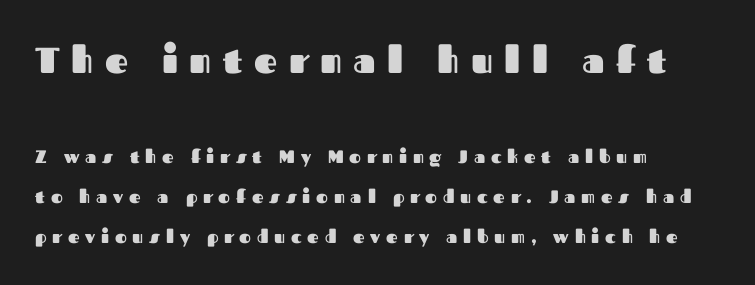
Q: Is the text bold? A: Yes.
Q: Is the text italic (slanted)? A: No, it is upright.
Q: Is the typeface a serif or a sans-serif typeface? A: Sans-serif.
Q: Is the text underlined? A: No.
Q: How is the paragraph aligned? A: Left-aligned.
Q: Is the spacing between letters normal or unusually wide? A: Unusually wide.
Q: Is the spacing between lines tight, normal or loose? A: Loose.
Q: Which block of text is set in a larger size, the first (top) or the second (bottom)? A: The first (top) one.
Q: Width (condensed, normal, or wide)? A: Normal.
Q: Stroke contrast? A: Medium.
Q: x-height? A: Medium.
Q: Monospaced? A: No.
